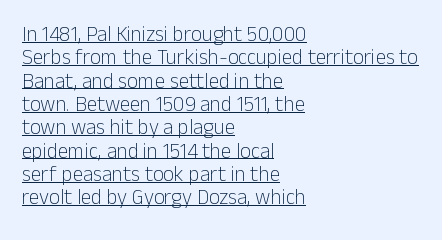
Q: Is the text bold? A: No.
Q: Is the text italic (slanted)? A: No, it is upright.
Q: Is the text underlined? A: Yes.
Q: How is the paragraph aligned? A: Left-aligned.
Q: Is the spacing between letters normal or unusually wide? A: Normal.
Q: Is the spacing between lines tight, normal or loose? A: Tight.
